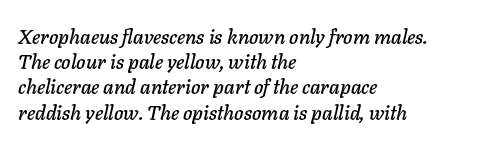
Q: Is the text italic (slanted)? A: Yes, it leans right by about 11 degrees.
Q: Is the text underlined? A: No.
Q: How is the paragraph aligned? A: Left-aligned.
Q: Is the spacing between letters normal or unusually wide? A: Normal.
Q: Is the spacing between lines tight, normal or loose? A: Normal.
